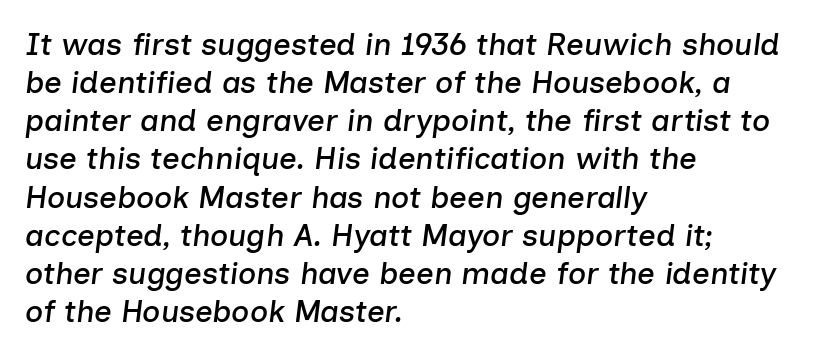
Compared with ordinary roman type, these characters are visibly tilted. Honestly, the letter spacing is just normal — you wouldn't notice it. This rendering features lettering with no underline. These lines are rendered in a variable-pitch font. Alignment: flush left.
